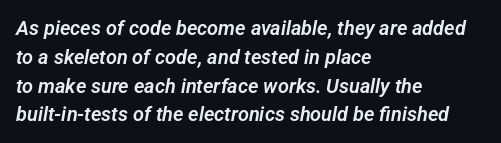
{"underline": "no", "align": "left", "line_spacing": "normal", "line_spacing_ratio": 1.44, "letter_spacing": "normal", "letter_spacing_em": 0.0, "glyph_px": 20}
